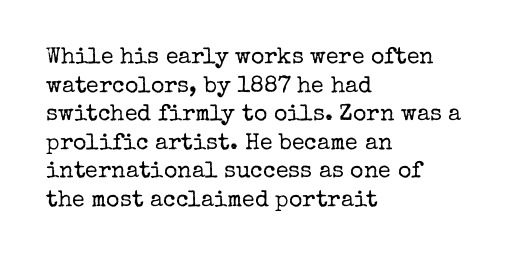
Beneath every word, the page is bare. On a weight scale, this lands at 450 or below. Look at the tracking — it's just the regular setting, nothing added. The typesetter chose a ragged-right arrangement here. Upright lettering throughout.
